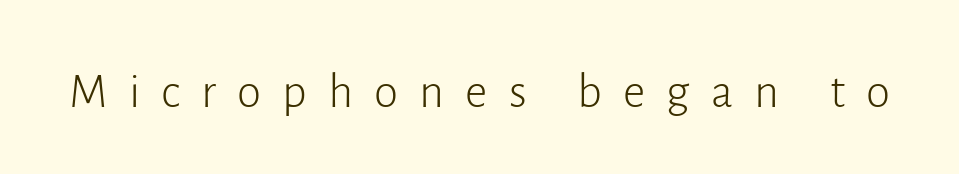
Quick note: underline off. Every character sits straight up, as roman type does. Summary of weight: not heavy and not bold. Is this a fixed-width face? No — the glyphs have proportional, varying widths. Each word looks stretched out because of the extra space between its letters. What kind of face is this? One without serifs — a sans.
